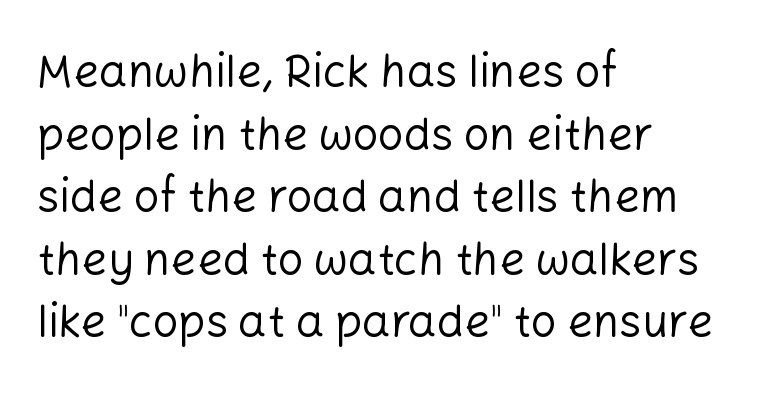
If you drew a line through each stem, it would be perfectly vertical. The tracking reads as untouched default to a designer's eye. Each stroke keeps to a modest, everyday thickness or less. The rendering uses natural spacing where letterforms have individual widths. The glyphs in this specimen are sans serif.
